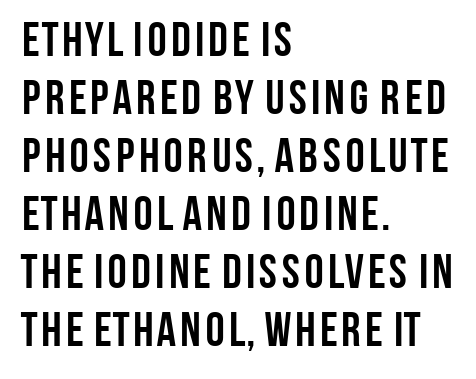
{"serif": "no", "italic": "no", "bold": "yes", "weight": "semibold", "width": "condensed", "stroke_contrast": "low", "x_height": "large", "monospaced": "no", "underline": "no", "align": "left", "line_spacing_ratio": 1.21, "letter_spacing": "normal", "letter_spacing_em": 0.0, "glyph_px": 48}
